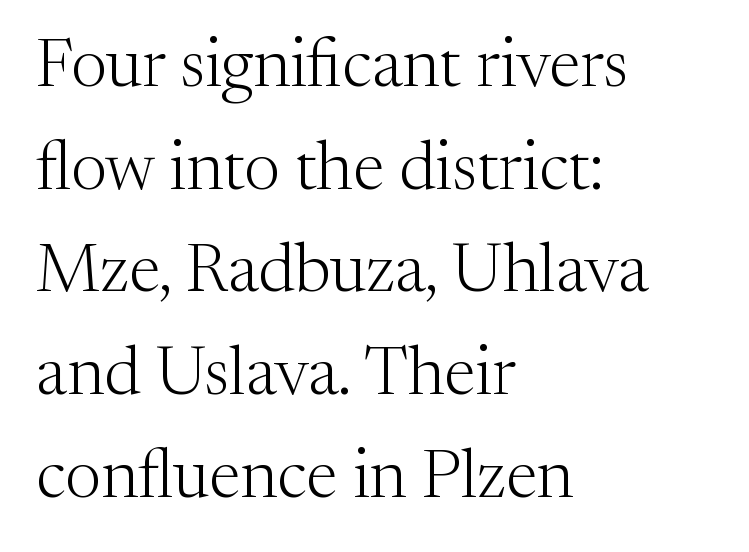
Q: Is the text bold? A: No.
Q: Is the text italic (slanted)? A: No, it is upright.
Q: Is the typeface a serif or a sans-serif typeface? A: Serif.
Q: Is the text underlined? A: No.
Q: How is the paragraph aligned? A: Left-aligned.
Q: Is the spacing between letters normal or unusually wide? A: Normal.
Q: Is the spacing between lines tight, normal or loose? A: Normal.
Q: Width (condensed, normal, or wide)? A: Normal.
Q: Stroke contrast? A: Medium.
Q: x-height? A: Medium.
Q: Monospaced? A: No.
